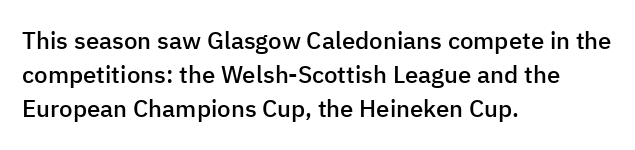
The image shows 24 px text type, upright; set left-aligned, normal line spacing (1.42x), normal letter spacing, not underlined.
